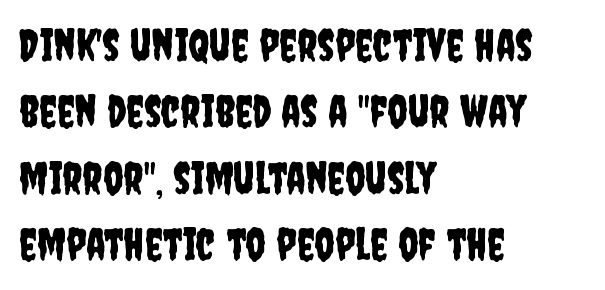
The paragraph shown leans on its left margin. The baseline area is clear. The lettering stays uniformly vertical, giving the passage a roman look. Here the designer chose a conventional face with non-uniform glyph widths.
